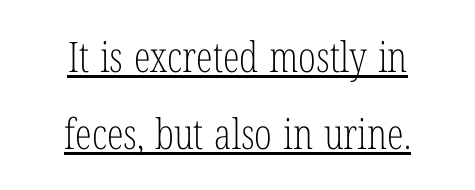
Is the letter spacing exaggerated? No — it looks like the ordinary default. Classification — serif. Quick note: not italic, upright. Unbolded letterforms with no extra heft.
